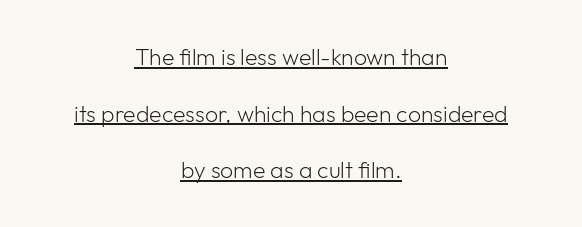
Underline: present. Alignment: centered. Characters remain perfectly vertical along every line. On a weight scale, this lands at 450 or below. Students, observe: this is what heavily led, spacious text looks like.
